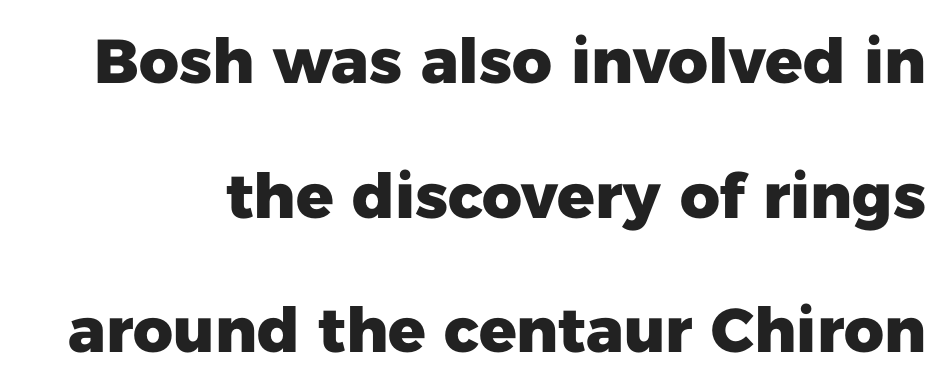
{"serif": "no", "italic": "no", "bold": "yes", "weight": "heavy", "width": "normal", "stroke_contrast": "low", "x_height": "medium", "monospaced": "no", "underline": "no", "line_spacing": "loose", "line_spacing_ratio": 2.17, "letter_spacing": "normal", "letter_spacing_em": 0.0, "glyph_px": 62}
